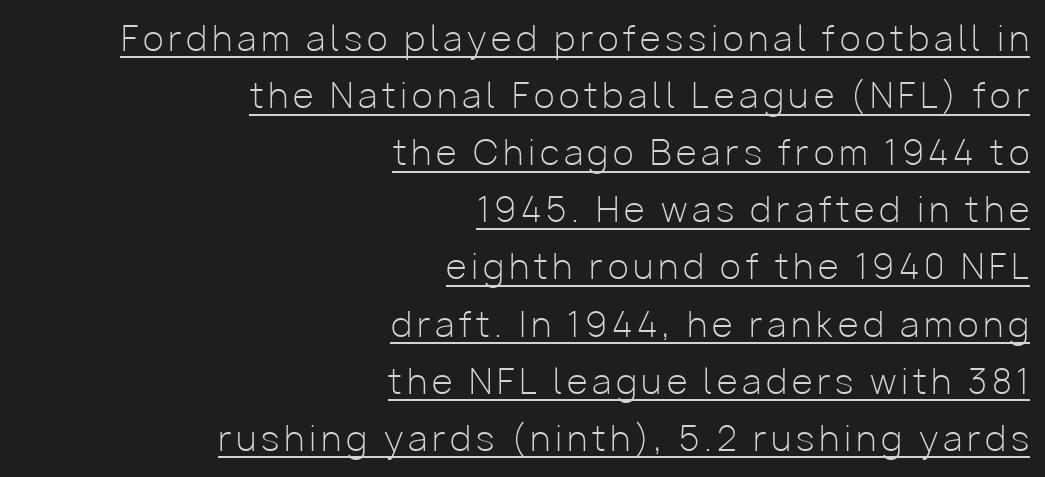
Q: Is the text bold? A: No.
Q: Is the text italic (slanted)? A: No, it is upright.
Q: Is the typeface a serif or a sans-serif typeface? A: Sans-serif.
Q: Is the text underlined? A: Yes.
Q: How is the paragraph aligned? A: Right-aligned.
Q: Is the spacing between lines tight, normal or loose? A: Normal.
Q: Width (condensed, normal, or wide)? A: Normal.
Q: Stroke contrast? A: Low.
Q: x-height? A: Medium.
Q: Monospaced? A: No.
